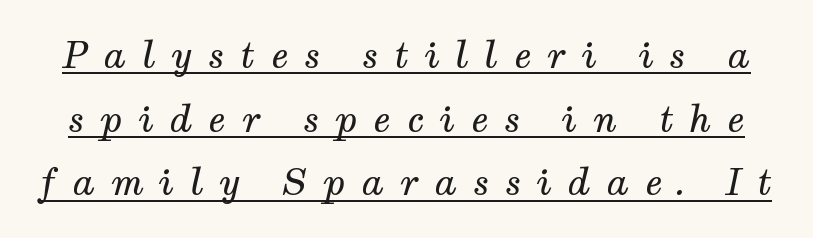
Designer's note — italics engaged. A rule runs beneath these lines of type. A light-to-regular cut is what we see here. Each letter keeps its own natural width here, so spacing adapts to shape. This sample uses expanded letter spacing, leaving extra air between glyphs. Are there feet on the stems? There are — it's a serif.
